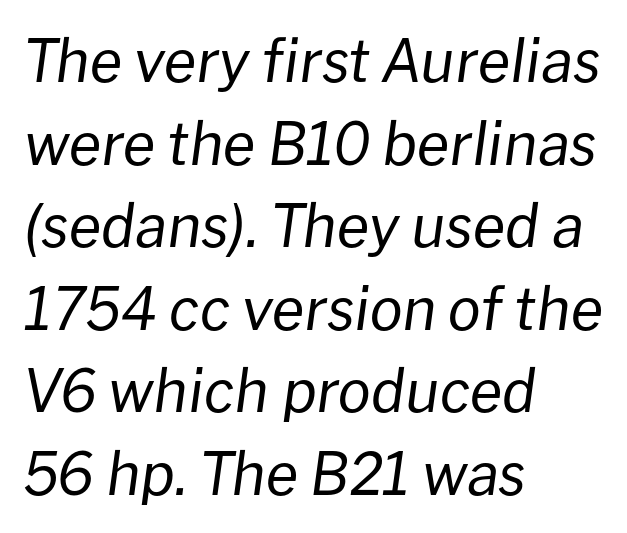
Quick note: interline space is typical. Is the stroke heavy? The answer is a plain regular-or-lighter. Note the varied advance widths — an 'i' is clearly narrower than an 'm'. The letters sit at their default tracking, neither squeezed nor spread.
